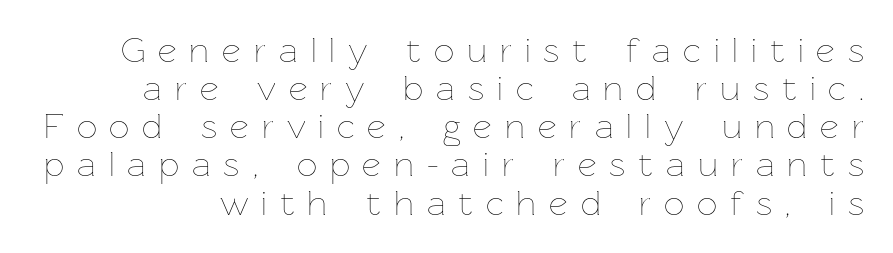
Q: Is the text bold? A: No.
Q: Is the text italic (slanted)? A: No, it is upright.
Q: Is the text underlined? A: No.
Q: Is the spacing between letters normal or unusually wide? A: Unusually wide.
Q: Is the spacing between lines tight, normal or loose? A: Tight.
Q: Width (condensed, normal, or wide)? A: Normal.
Q: Stroke contrast? A: Low.
Q: x-height? A: Medium.
Q: Monospaced? A: No.
